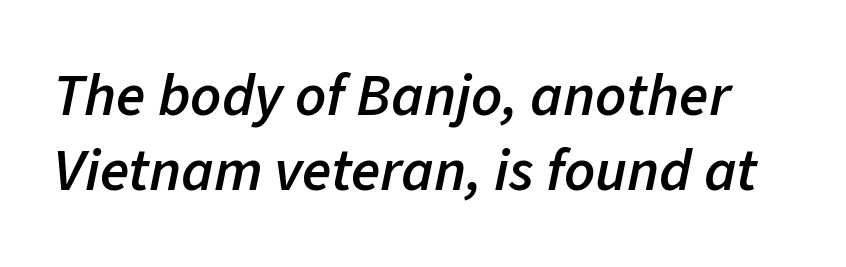
{"italic": "yes", "lean": "right", "slant_degrees": 11, "bold": "semi", "weight": "semibold", "width": "normal", "stroke_contrast": "low", "x_height": "medium", "monospaced": "no", "underline": "no", "line_spacing": "normal", "line_spacing_ratio": 1.25, "letter_spacing": "normal", "letter_spacing_em": 0.0, "glyph_px": 60}
